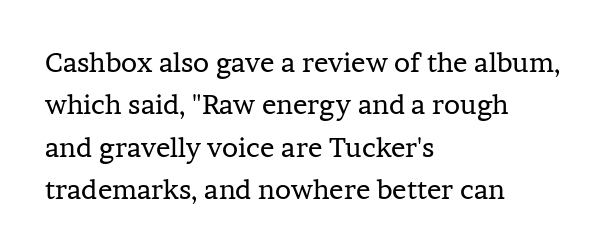
The image shows 27 px text type, upright; set left-aligned, normal line spacing (1.57x), normal letter spacing, not underlined.
